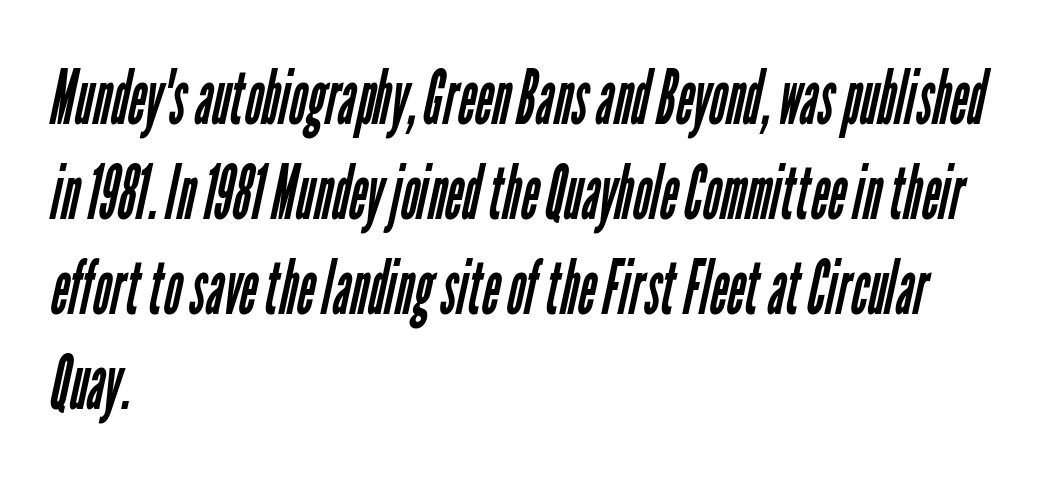
These lines are set flush left with a ragged right edge. The gaps between neighbouring characters are ordinary and unremarkable. The strip under each line holds only bare page. The type family on display is of the sans-serif kind. Summary of vertical rhythm: regular, with standard interline spacing.
